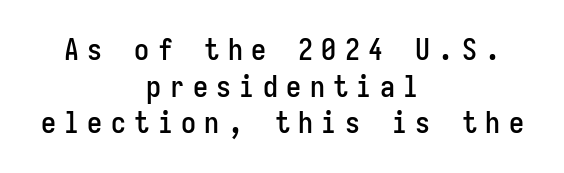
{"serif": "no", "italic": "no", "width": "condensed", "stroke_contrast": "low", "x_height": "medium", "monospaced": "yes", "underline": "no", "align": "center", "line_spacing_ratio": 1.22, "letter_spacing": "wide", "letter_spacing_em": 0.28, "glyph_px": 30}
